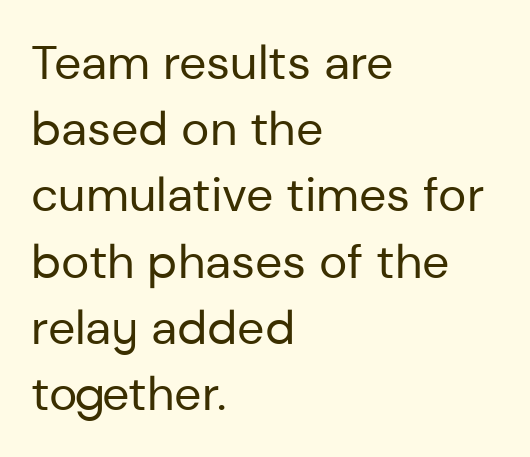
Q: Is the text bold? A: No.
Q: Is the text italic (slanted)? A: No, it is upright.
Q: Is the typeface a serif or a sans-serif typeface? A: Sans-serif.
Q: Is the text underlined? A: No.
Q: How is the paragraph aligned? A: Left-aligned.
Q: Is the spacing between letters normal or unusually wide? A: Normal.
Q: Is the spacing between lines tight, normal or loose? A: Normal.
Q: Width (condensed, normal, or wide)? A: Normal.
Q: Stroke contrast? A: Low.
Q: x-height? A: Medium.
Q: Monospaced? A: No.
